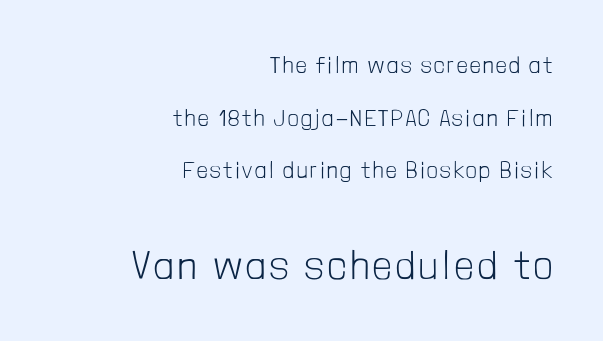
Q: Is the text bold? A: No.
Q: Is the text italic (slanted)? A: No, it is upright.
Q: Is the typeface a serif or a sans-serif typeface? A: Sans-serif.
Q: Is the text underlined? A: No.
Q: How is the paragraph aligned? A: Right-aligned.
Q: Is the spacing between lines tight, normal or loose? A: Loose.
Q: Which block of text is set in a larger size, the first (top) or the second (bottom)? A: The second (bottom) one.
Q: Width (condensed, normal, or wide)? A: Condensed.
Q: Stroke contrast? A: Low.
Q: x-height? A: Medium.
Q: Monospaced? A: No.
